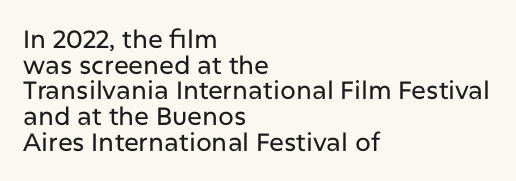
Q: Is the text italic (slanted)? A: No, it is upright.
Q: Is the text underlined? A: No.
Q: How is the paragraph aligned? A: Left-aligned.
Q: Is the spacing between letters normal or unusually wide? A: Normal.
Q: Is the spacing between lines tight, normal or loose? A: Tight.
